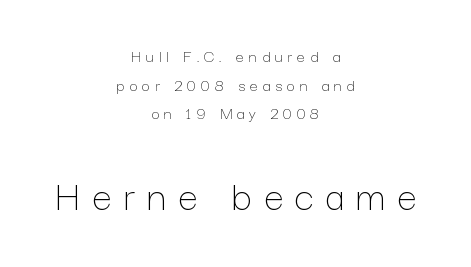
Q: Is the text bold? A: No.
Q: Is the text italic (slanted)? A: No, it is upright.
Q: Is the text underlined? A: No.
Q: How is the paragraph aligned? A: Centered.
Q: Is the spacing between letters normal or unusually wide? A: Unusually wide.
Q: Is the spacing between lines tight, normal or loose? A: Normal.
Q: Which block of text is set in a larger size, the first (top) or the second (bottom)? A: The second (bottom) one.
Q: Width (condensed, normal, or wide)? A: Normal.
Q: Stroke contrast? A: Low.
Q: x-height? A: Medium.
Q: Monospaced? A: No.
